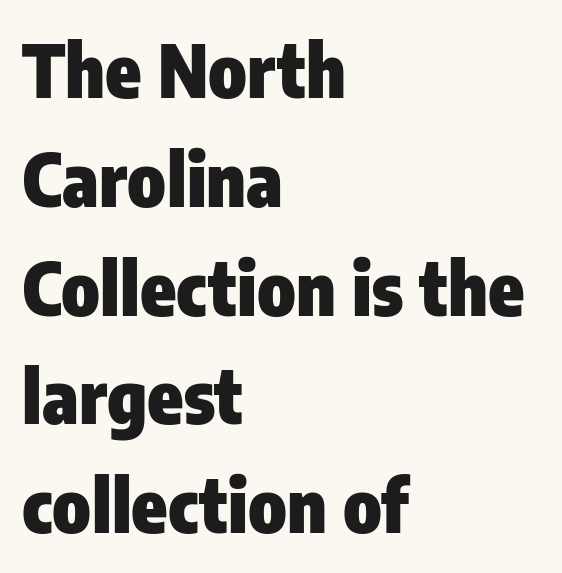
Q: Is the text bold? A: Yes.
Q: Is the text italic (slanted)? A: No, it is upright.
Q: Is the typeface a serif or a sans-serif typeface? A: Sans-serif.
Q: Is the text underlined? A: No.
Q: How is the paragraph aligned? A: Left-aligned.
Q: Is the spacing between letters normal or unusually wide? A: Normal.
Q: Is the spacing between lines tight, normal or loose? A: Normal.
Q: Width (condensed, normal, or wide)? A: Condensed.
Q: Stroke contrast? A: Low.
Q: x-height? A: Medium.
Q: Monospaced? A: No.
